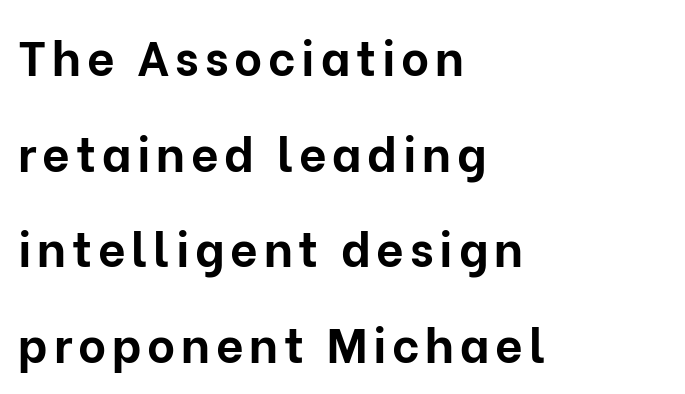
The ragged edge is on the right, which tells us the setting is flush left. The line-height multiplier appears high, well above default. Examine the stroke ends and you'll find no serifs. Does the lettering tilt? It doesn't — this is upright.
